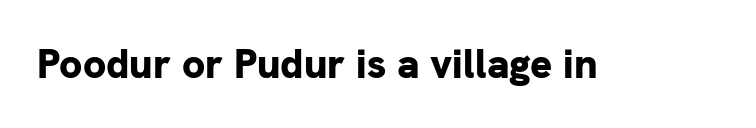
{"serif": "no", "italic": "no", "bold": "yes", "weight": "bold", "width": "normal", "stroke_contrast": "low", "x_height": "medium", "monospaced": "no", "underline": "no", "letter_spacing": "normal", "letter_spacing_em": 0.0, "glyph_px": 41}
